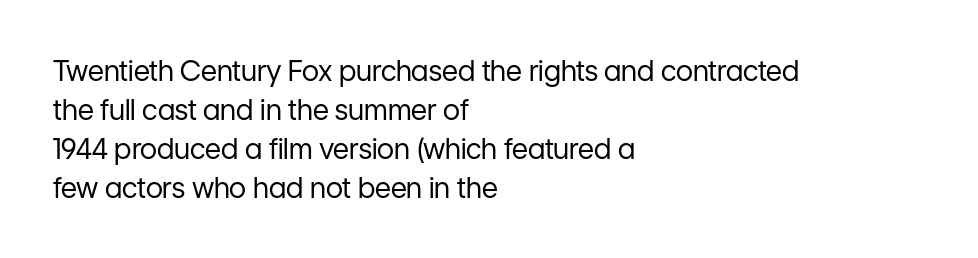
Q: Is the text bold? A: No.
Q: Is the text italic (slanted)? A: No, it is upright.
Q: Is the typeface a serif or a sans-serif typeface? A: Sans-serif.
Q: Is the text underlined? A: No.
Q: How is the paragraph aligned? A: Left-aligned.
Q: Is the spacing between letters normal or unusually wide? A: Normal.
Q: Is the spacing between lines tight, normal or loose? A: Normal.
Q: Width (condensed, normal, or wide)? A: Normal.
Q: Stroke contrast? A: Low.
Q: x-height? A: Medium.
Q: Monospaced? A: No.
